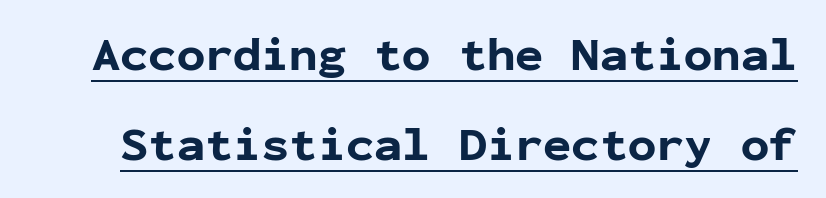
The image shows 47 px bold sans-serif type, upright, monospaced; set loose line spacing (1.91x), normal letter spacing, underlined; low stroke contrast and a medium x-height.
